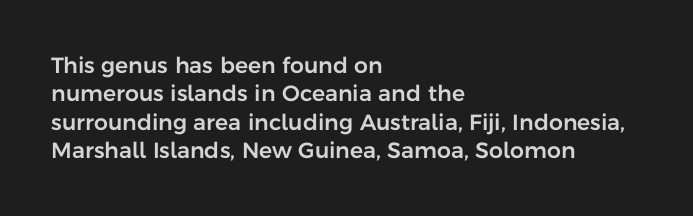
The image shows 22 px text type, upright; set left-aligned, normal line spacing (1.29x), normal letter spacing, not underlined.
